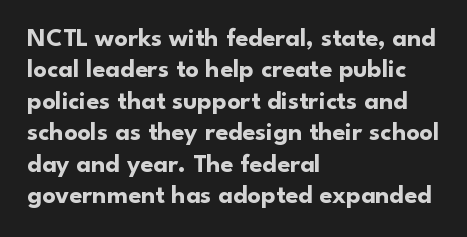
Posture: straight, roman, zero tilt. A student would call this left alignment; a typographer would say flush left, rag right. Rule under the text: the space is simply empty. Between one letter and the next there's only the usual sliver of space. Plenty of ink on the page — the face is bold.
